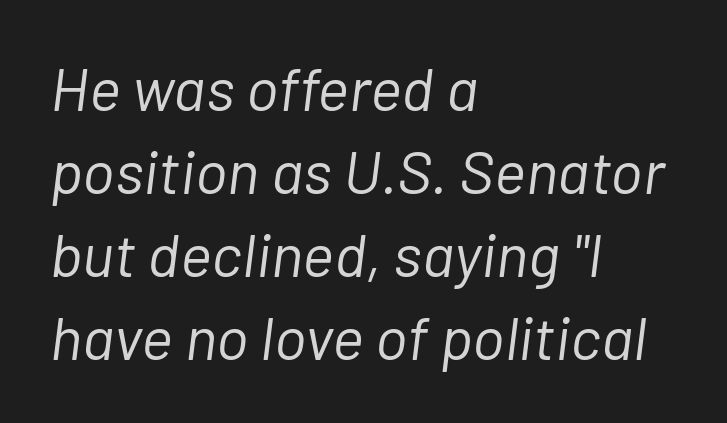
Q: Is the text bold? A: No.
Q: Is the text italic (slanted)? A: Yes, it leans right by about 7 degrees.
Q: Is the text underlined? A: No.
Q: How is the paragraph aligned? A: Left-aligned.
Q: Is the spacing between letters normal or unusually wide? A: Normal.
Q: Is the spacing between lines tight, normal or loose? A: Normal.
Q: Width (condensed, normal, or wide)? A: Normal.
Q: Stroke contrast? A: Low.
Q: x-height? A: Medium.
Q: Monospaced? A: No.
